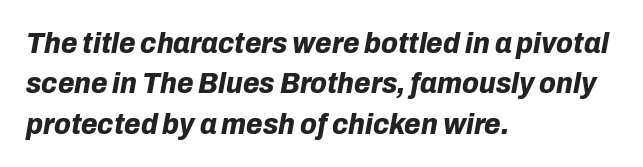
{"italic": "yes", "lean": "right", "slant_degrees": 10, "bold": "yes", "weight": "bold", "width": "normal", "stroke_contrast": "low", "x_height": "medium", "monospaced": "no", "underline": "no", "align": "left", "line_spacing": "normal", "line_spacing_ratio": 1.35, "letter_spacing": "normal", "letter_spacing_em": 0.0, "glyph_px": 30}
